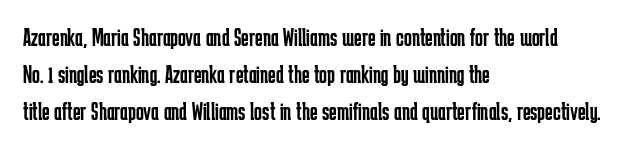
{"italic": "no", "bold": "no", "underline": "no", "align": "left", "line_spacing": "normal", "line_spacing_ratio": 1.42, "letter_spacing": "normal", "letter_spacing_em": 0.0, "glyph_px": 26}
